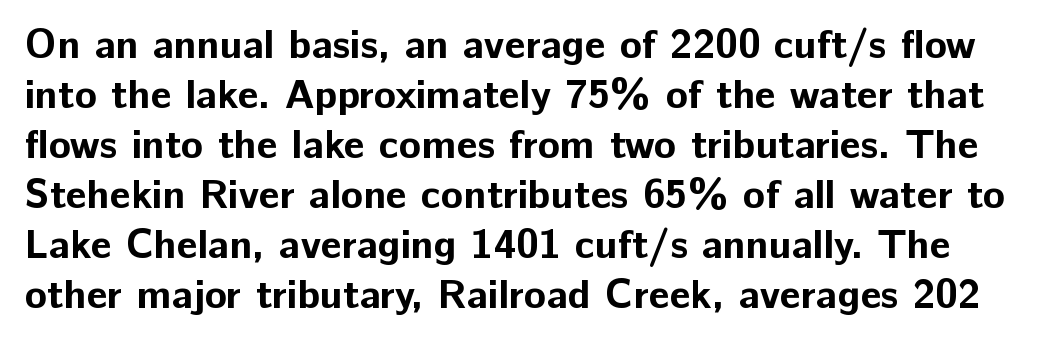
The axis of the letterforms is exactly vertical. This sample uses a sans-serif face. Between one letter and the next there's only the usual sliver of space. These words are printed bold, with thick strokes throughout.
